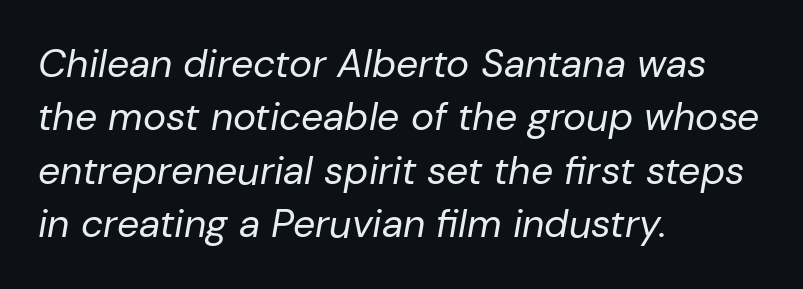
The image shows 39 px regular-weight type, italic (leaning right); set left-aligned, normal line spacing (1.37x), normal letter spacing, not underlined; low stroke contrast and a medium x-height.
